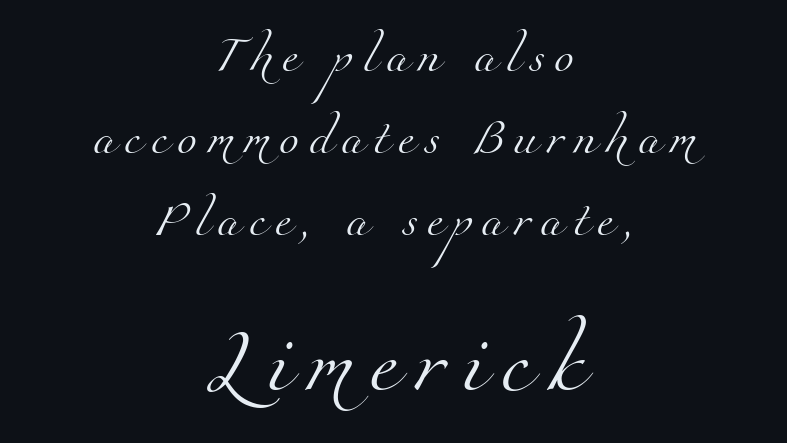
Q: Is the text bold? A: No.
Q: Is the typeface a serif or a sans-serif typeface? A: Serif.
Q: Is the text underlined? A: No.
Q: How is the paragraph aligned? A: Centered.
Q: Is the spacing between letters normal or unusually wide? A: Unusually wide.
Q: Is the spacing between lines tight, normal or loose? A: Loose.
Q: Which block of text is set in a larger size, the first (top) or the second (bottom)? A: The second (bottom) one.
Q: Width (condensed, normal, or wide)? A: Normal.
Q: Stroke contrast? A: Medium.
Q: x-height? A: Small.
Q: Monospaced? A: No.
